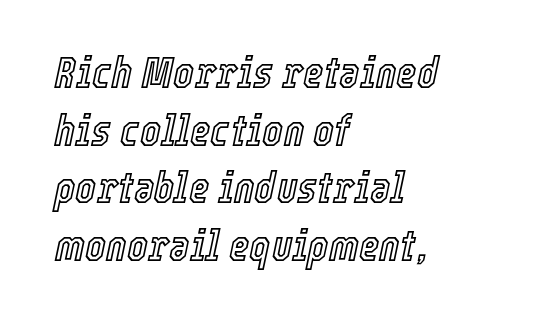
The image shows 44 px condensed type, italic (leaning right); set left-aligned, normal line spacing (1.31x), normal letter spacing, not underlined; a medium x-height.
